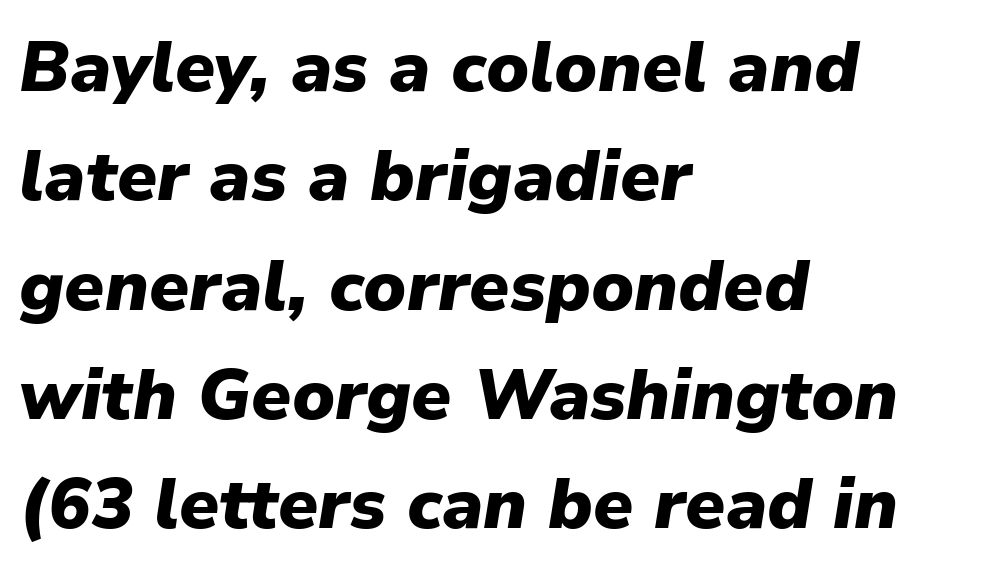
Q: Is the text bold? A: Yes.
Q: Is the text italic (slanted)? A: Yes, it leans right by about 9 degrees.
Q: Is the text underlined? A: No.
Q: How is the paragraph aligned? A: Left-aligned.
Q: Is the spacing between letters normal or unusually wide? A: Normal.
Q: Is the spacing between lines tight, normal or loose? A: Normal.
Q: Width (condensed, normal, or wide)? A: Normal.
Q: Stroke contrast? A: Low.
Q: x-height? A: Medium.
Q: Monospaced? A: No.
